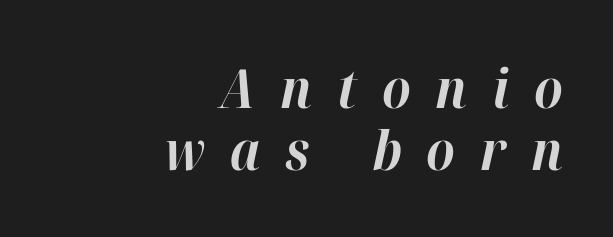
Posture: slanted. The face used here is proportionally spaced, like ordinary book or web type. The designer dialed line spacing down below the default. Between one letter and the next there's a generous, obvious gap. All the whitespace from short lines collects on the left. In terms of weight, the rendering is a true, heavy bold.
